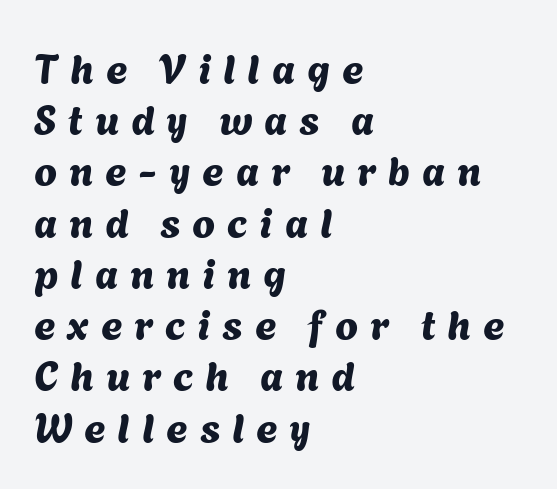
{"serif": "no", "width": "normal", "stroke_contrast": "medium", "x_height": "medium", "monospaced": "no", "underline": "no", "align": "left", "line_spacing": "normal", "line_spacing_ratio": 1.25, "letter_spacing": "wide", "letter_spacing_em": 0.29, "glyph_px": 41}
